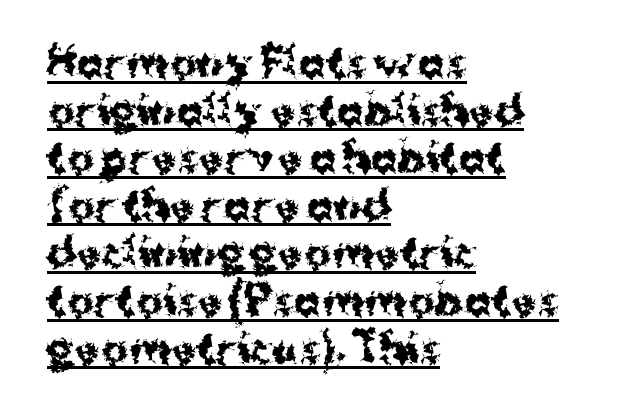
The rendering uses natural spacing where letterforms have individual widths. All the whitespace from short lines collects on the right. Inter-character spacing is left at the font's built-in metrics. The glyphs in this specimen are sans serif.
